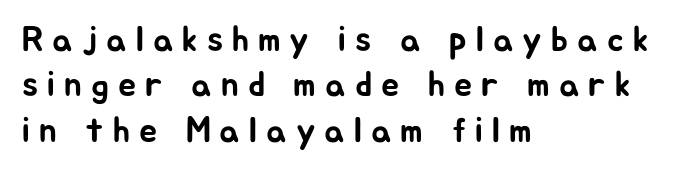
{"serif": "no", "italic": "no", "width": "normal", "stroke_contrast": "low", "x_height": "medium", "monospaced": "no", "underline": "no", "align": "left", "line_spacing": "normal", "line_spacing_ratio": 1.26, "letter_spacing": "wide", "letter_spacing_em": 0.25, "glyph_px": 36}
